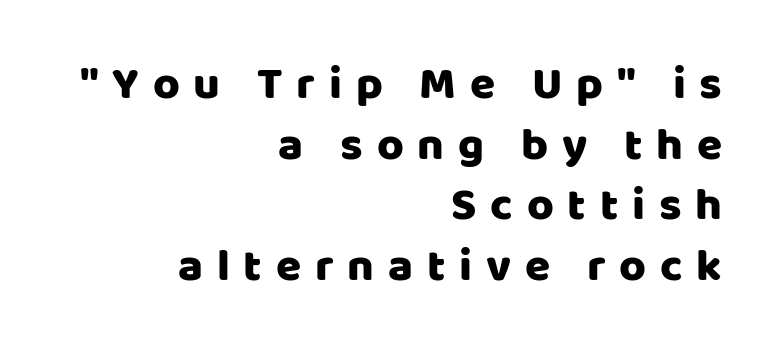
{"serif": "no", "italic": "no", "width": "normal", "stroke_contrast": "low", "x_height": "large", "monospaced": "no", "underline": "no", "align": "right", "line_spacing": "normal", "line_spacing_ratio": 1.32, "letter_spacing": "wide", "letter_spacing_em": 0.3, "glyph_px": 46}
